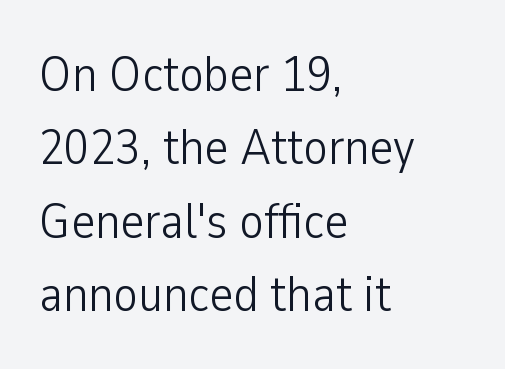
{"serif": "no", "italic": "no", "bold": "no", "weight": "light", "width": "condensed", "stroke_contrast": "low", "x_height": "medium", "monospaced": "no", "underline": "no", "align": "left", "line_spacing": "normal", "line_spacing_ratio": 1.44, "letter_spacing": "normal", "letter_spacing_em": 0.0, "glyph_px": 51}
